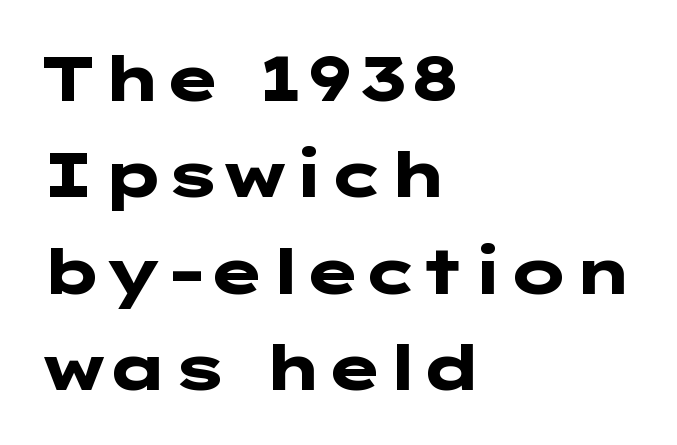
Q: Is the text bold? A: Yes.
Q: Is the text italic (slanted)? A: No, it is upright.
Q: Is the typeface a serif or a sans-serif typeface? A: Sans-serif.
Q: Is the text underlined? A: No.
Q: How is the paragraph aligned? A: Left-aligned.
Q: Is the spacing between letters normal or unusually wide? A: Normal.
Q: Is the spacing between lines tight, normal or loose? A: Normal.
Q: Width (condensed, normal, or wide)? A: Wide.
Q: Stroke contrast? A: Low.
Q: x-height? A: Medium.
